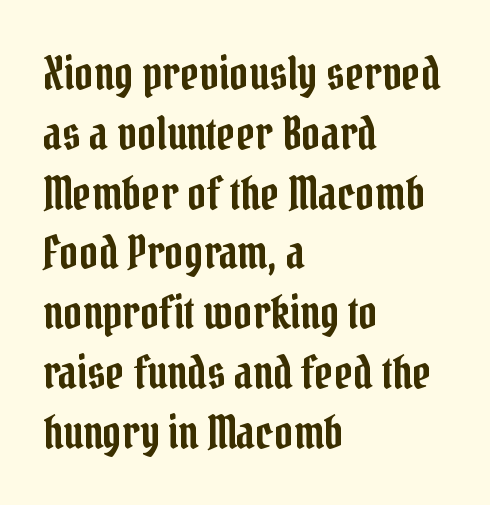
{"serif": "yes", "italic": "no", "width": "condensed", "stroke_contrast": "low", "x_height": "medium", "monospaced": "no", "underline": "no", "align": "left", "line_spacing": "normal", "line_spacing_ratio": 1.3, "letter_spacing": "normal", "letter_spacing_em": 0.0, "glyph_px": 46}
